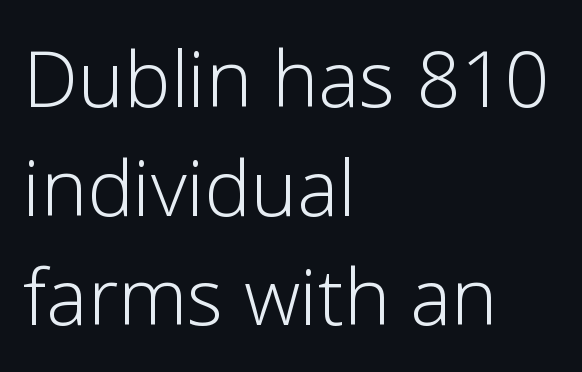
{"serif": "no", "italic": "no", "bold": "no", "weight": "light", "width": "normal", "stroke_contrast": "low", "x_height": "medium", "monospaced": "no", "underline": "no", "align": "left", "line_spacing": "normal", "line_spacing_ratio": 1.4, "letter_spacing": "normal", "letter_spacing_em": 0.0, "glyph_px": 78}
